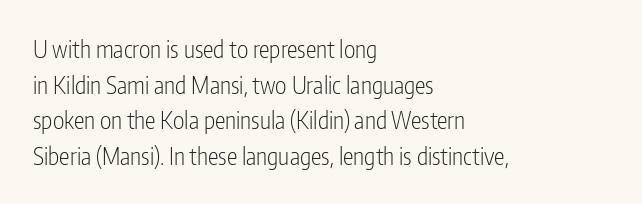
{"italic": "no", "bold": "no", "underline": "no", "align": "left", "line_spacing": "normal", "line_spacing_ratio": 1.48, "letter_spacing": "normal", "letter_spacing_em": 0.0, "glyph_px": 24}
